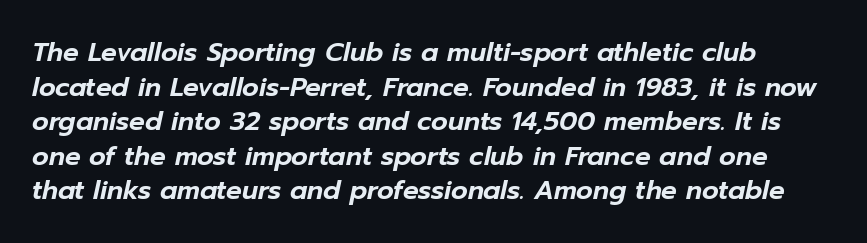
{"italic": "yes", "lean": "right", "slant_degrees": 12, "underline": "no", "line_spacing": "normal", "line_spacing_ratio": 1.33, "letter_spacing": "normal", "letter_spacing_em": 0.0, "glyph_px": 26}
